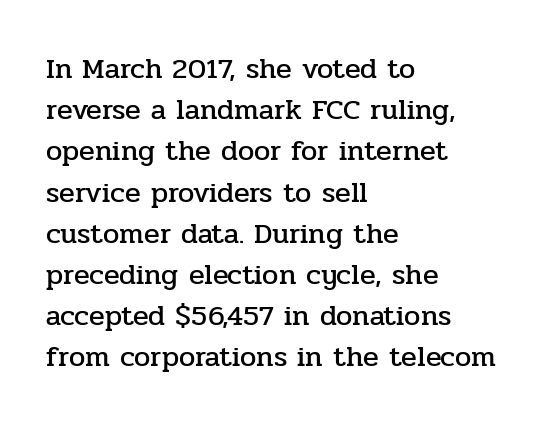
Q: Is the text italic (slanted)? A: No, it is upright.
Q: Is the typeface a serif or a sans-serif typeface? A: Serif.
Q: Is the text underlined? A: No.
Q: How is the paragraph aligned? A: Left-aligned.
Q: Is the spacing between letters normal or unusually wide? A: Normal.
Q: Is the spacing between lines tight, normal or loose? A: Normal.
Q: Width (condensed, normal, or wide)? A: Normal.
Q: Stroke contrast? A: Low.
Q: x-height? A: Medium.
Q: Monospaced? A: No.
